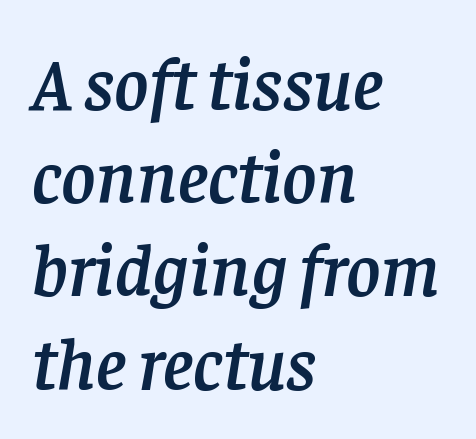
{"serif": "yes", "italic": "yes", "lean": "right", "slant_degrees": 8, "width": "normal", "stroke_contrast": "low", "x_height": "large", "monospaced": "no", "underline": "no", "align": "left", "line_spacing": "normal", "line_spacing_ratio": 1.26, "letter_spacing": "normal", "letter_spacing_em": 0.0, "glyph_px": 74}
